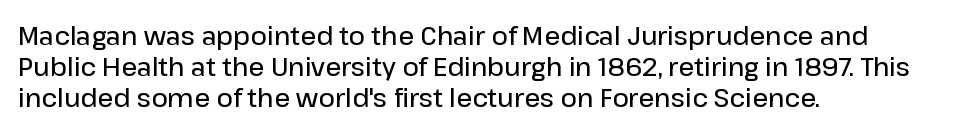
The image shows 25 px text type, upright; set left-aligned, normal line spacing (1.25x), normal letter spacing, not underlined.
